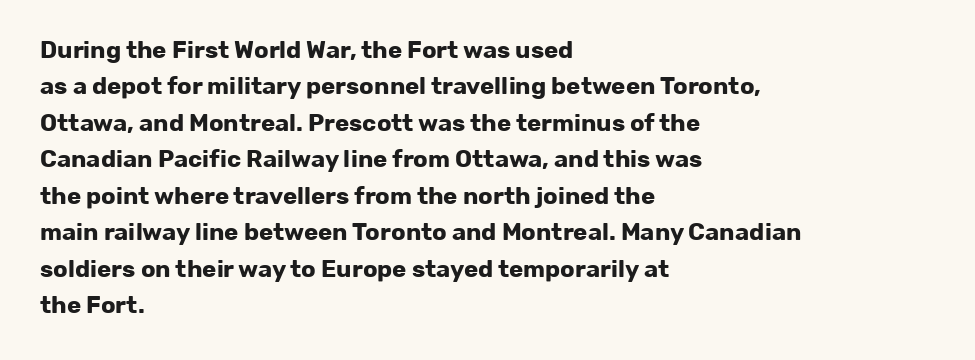
The designer left line spacing at the default. The horizontal fit of the characters is conventional and even. The specimen reads as upright at a glance. The passage shown is not underscored anywhere. The letters are bold, with thick, heavy strokes.
